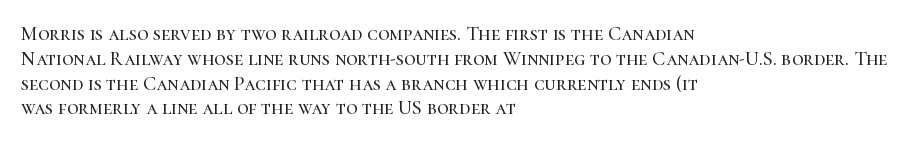
The image shows 20 px text type, upright; set left-aligned, line spacing 1.24x, normal letter spacing, not underlined.
